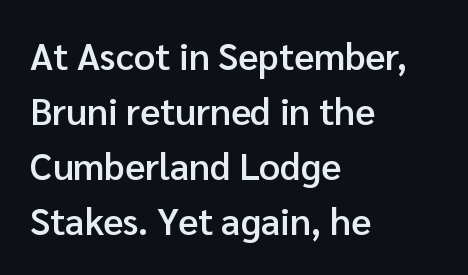
Q: Is the text bold? A: Semi-bold.
Q: Is the text italic (slanted)? A: No, it is upright.
Q: Is the typeface a serif or a sans-serif typeface? A: Sans-serif.
Q: Is the text underlined? A: No.
Q: How is the paragraph aligned? A: Left-aligned.
Q: Is the spacing between letters normal or unusually wide? A: Normal.
Q: Is the spacing between lines tight, normal or loose? A: Normal.
Q: Width (condensed, normal, or wide)? A: Normal.
Q: Stroke contrast? A: Low.
Q: x-height? A: Medium.
Q: Monospaced? A: No.
